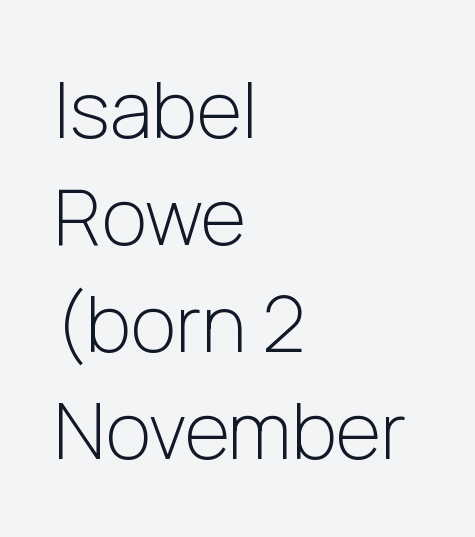
The image shows 78 px light sans-serif type, upright; set left-aligned, normal line spacing (1.37x), normal letter spacing, not underlined; low stroke contrast and a medium x-height.
